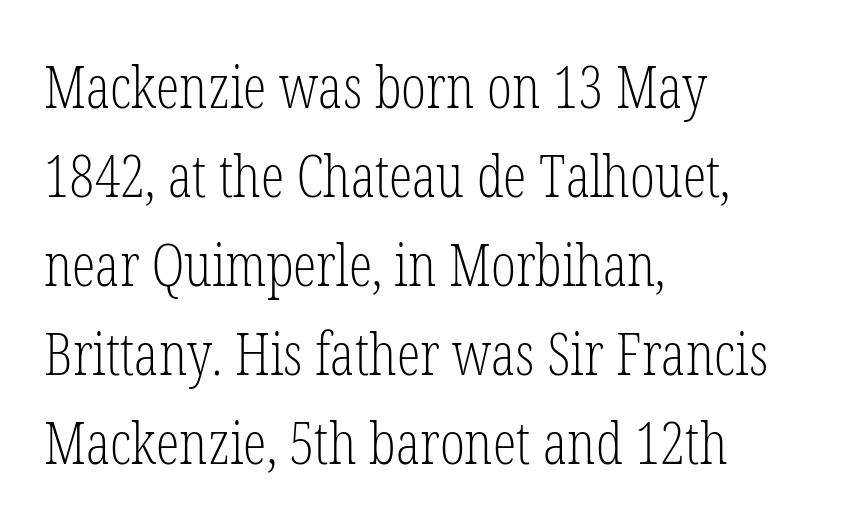
The image shows 59 px light, condensed serif type, upright; set left-aligned, normal line spacing (1.51x), normal letter spacing, not underlined; low stroke contrast and a medium x-height.
